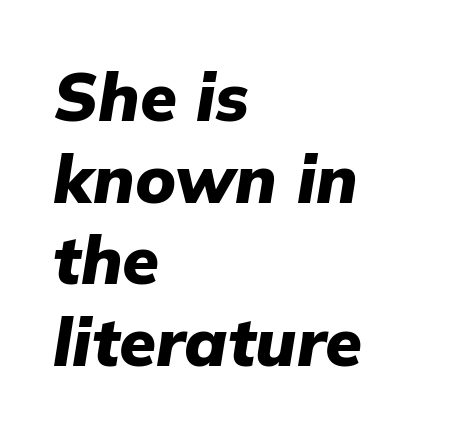
Q: Is the text bold? A: Yes.
Q: Is the text italic (slanted)? A: Yes, it leans right by about 9 degrees.
Q: Is the text underlined? A: No.
Q: How is the paragraph aligned? A: Left-aligned.
Q: Is the spacing between letters normal or unusually wide? A: Normal.
Q: Width (condensed, normal, or wide)? A: Normal.
Q: Stroke contrast? A: Low.
Q: x-height? A: Medium.
Q: Monospaced? A: No.
